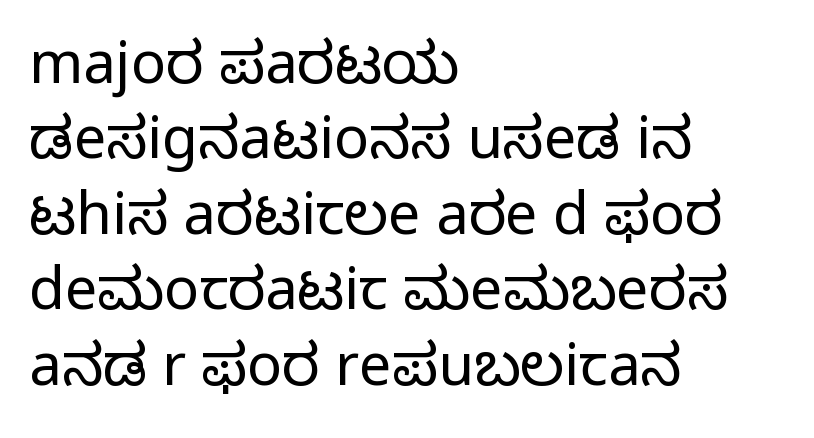
Posture: vertical. Reading down the block, your eye returns to a fixed left position each line. No heavy texture on the line: the type isn't bold. Is the letter spacing exaggerated? No — it looks like the ordinary default. Is this a sans? Yes — the strokes have no serifs.
